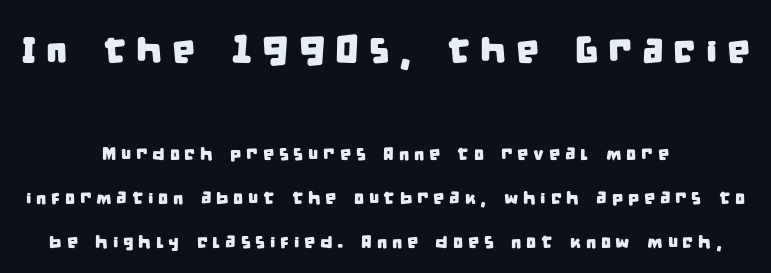
{"serif": "no", "width": "condensed", "stroke_contrast": "low", "x_height": "large", "monospaced": "no", "underline": "no", "align": "center", "line_spacing": "loose", "line_spacing_ratio": 2.45, "letter_spacing": "wide", "letter_spacing_em": 0.26, "larger_block": "first", "size_ratio": 2.06, "glyph_px": 37}
